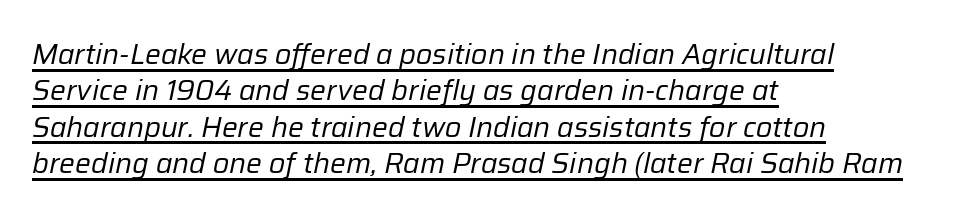
Q: Is the text bold? A: No.
Q: Is the text italic (slanted)? A: Yes, it leans right by about 12 degrees.
Q: Is the text underlined? A: Yes.
Q: How is the paragraph aligned? A: Left-aligned.
Q: Is the spacing between letters normal or unusually wide? A: Normal.
Q: Is the spacing between lines tight, normal or loose? A: Normal.
Q: Width (condensed, normal, or wide)? A: Normal.
Q: Stroke contrast? A: Low.
Q: x-height? A: Medium.
Q: Monospaced? A: No.
